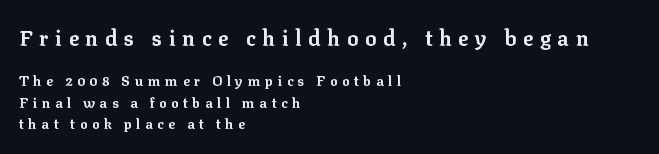
Q: Is the text bold? A: Yes.
Q: Is the text italic (slanted)? A: No, it is upright.
Q: Is the text underlined? A: No.
Q: How is the paragraph aligned? A: Left-aligned.
Q: Is the spacing between letters normal or unusually wide? A: Unusually wide.
Q: Is the spacing between lines tight, normal or loose? A: Normal.
Q: Which block of text is set in a larger size, the first (top) or the second (bottom)? A: The first (top) one.
